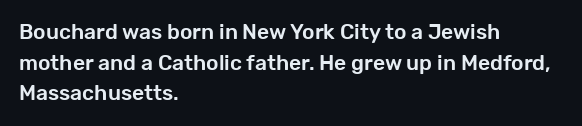
Style check: upright. Quick note: interline space is typical. This sample uses plain, unmodified letter spacing. In CSS terms this would be text-align: left.
